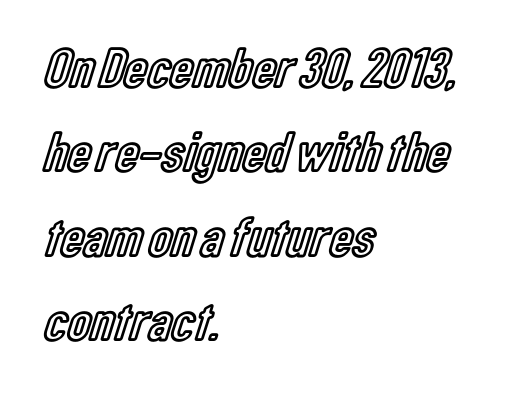
{"width": "condensed", "x_height": "medium", "monospaced": "no", "underline": "no", "align": "left", "line_spacing": "normal", "line_spacing_ratio": 1.48, "letter_spacing": "normal", "letter_spacing_em": 0.0, "glyph_px": 57}
